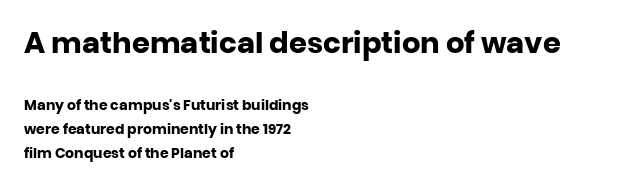
{"serif": "no", "italic": "no", "bold": "yes", "weight": "heavy", "width": "normal", "stroke_contrast": "low", "x_height": "large", "monospaced": "no", "underline": "no", "align": "left", "line_spacing": "normal", "line_spacing_ratio": 1.69, "letter_spacing": "normal", "letter_spacing_em": 0.0, "larger_block": "first", "size_ratio": 2.07, "glyph_px": 29}
